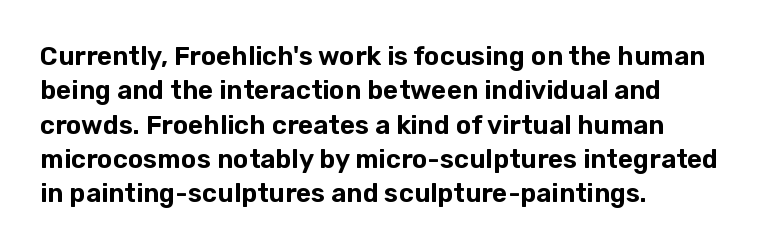
Q: Is the text italic (slanted)? A: No, it is upright.
Q: Is the text underlined? A: No.
Q: How is the paragraph aligned? A: Left-aligned.
Q: Is the spacing between letters normal or unusually wide? A: Normal.
Q: Is the spacing between lines tight, normal or loose? A: Normal.
